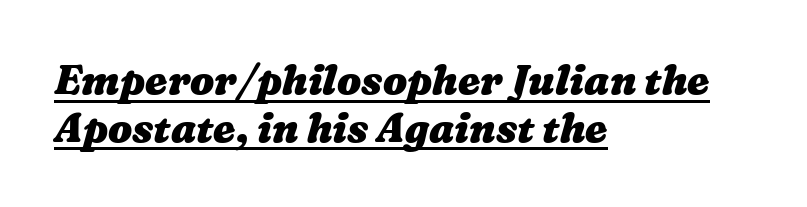
Q: Is the text bold? A: Yes.
Q: Is the text underlined? A: Yes.
Q: How is the paragraph aligned? A: Left-aligned.
Q: Is the spacing between letters normal or unusually wide? A: Normal.
Q: Width (condensed, normal, or wide)? A: Wide.
Q: Stroke contrast? A: Medium.
Q: x-height? A: Medium.
Q: Monospaced? A: No.
